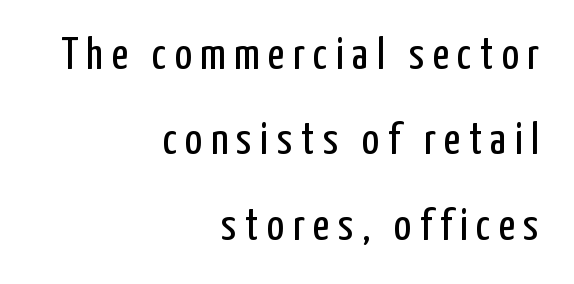
The image shows 45 px regular-weight, condensed sans-serif type, upright; set right-aligned, loose line spacing (1.9x), not underlined; low stroke contrast and a medium x-height.
